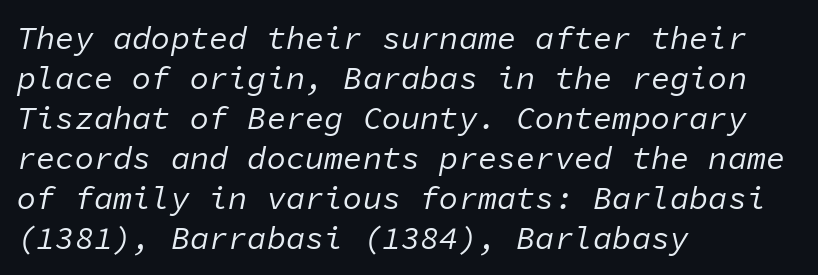
A light-to-regular cut is what we see here. Observe the lean: these are italic letterforms. Rows of type keep a routine distance in the vertical direction. Underlining? Definitely not there.
